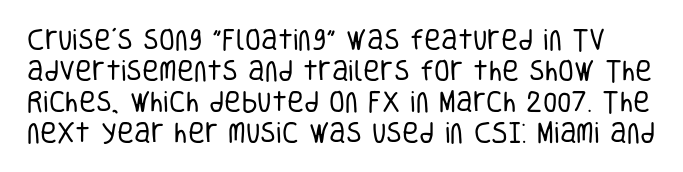
Q: Is the text bold? A: No.
Q: Is the text italic (slanted)? A: No, it is upright.
Q: Is the text underlined? A: No.
Q: Is the spacing between letters normal or unusually wide? A: Normal.
Q: Is the spacing between lines tight, normal or loose? A: Normal.
